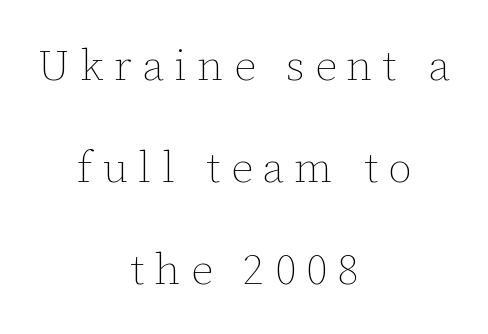
The image shows 43 px thin type, upright; set centered, loose line spacing (2.37x), unusually wide letter spacing (+0.24 em), not underlined; low stroke contrast and a medium x-height.
